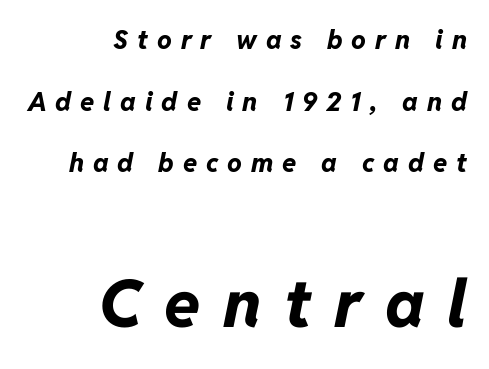
Q: Is the text bold? A: Yes.
Q: Is the text italic (slanted)? A: Yes, it leans right by about 11 degrees.
Q: Is the text underlined? A: No.
Q: How is the paragraph aligned? A: Right-aligned.
Q: Is the spacing between letters normal or unusually wide? A: Unusually wide.
Q: Is the spacing between lines tight, normal or loose? A: Loose.
Q: Which block of text is set in a larger size, the first (top) or the second (bottom)? A: The second (bottom) one.
Q: Width (condensed, normal, or wide)? A: Normal.
Q: Stroke contrast? A: Low.
Q: x-height? A: Medium.
Q: Monospaced? A: No.
